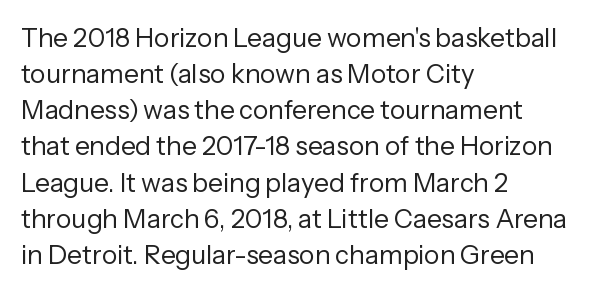
The image shows 26 px text type, upright; set left-aligned, normal line spacing (1.39x), normal letter spacing, not underlined.
